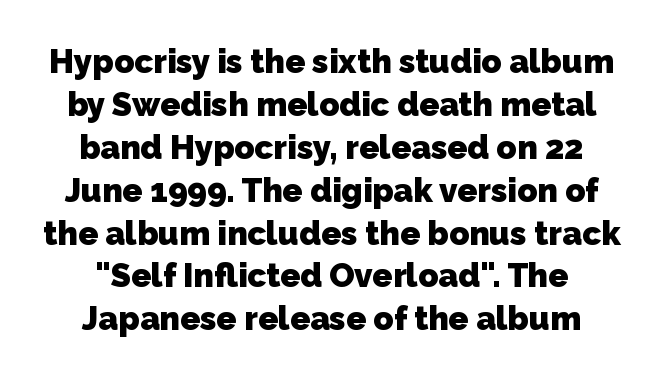
{"serif": "no", "bold": "yes", "weight": "heavy", "width": "normal", "stroke_contrast": "low", "x_height": "medium", "monospaced": "no", "underline": "no", "line_spacing": "normal", "line_spacing_ratio": 1.3, "letter_spacing": "normal", "letter_spacing_em": 0.0, "glyph_px": 33}
